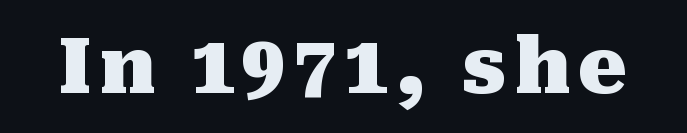
Q: Is the text bold? A: Yes.
Q: Is the text italic (slanted)? A: No, it is upright.
Q: Is the typeface a serif or a sans-serif typeface? A: Serif.
Q: Is the text underlined? A: No.
Q: Width (condensed, normal, or wide)? A: Normal.
Q: Stroke contrast? A: Medium.
Q: x-height? A: Medium.
Q: Monospaced? A: No.
